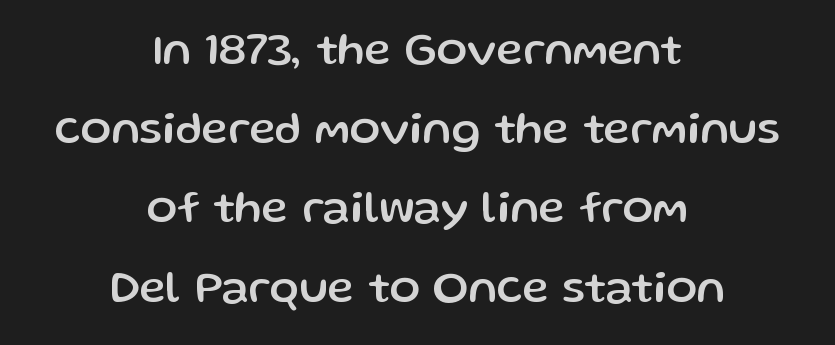
You could not count columns in this text — the font is proportionally spaced. Classification — sans serif. Anything drawn beneath the words? Only blank space. Does extra space separate the letters? No, they use regular spacing. Is the block centered? Yes — each line is placed symmetrically about the middle. A typesetter would mark this as roman, not italic.
